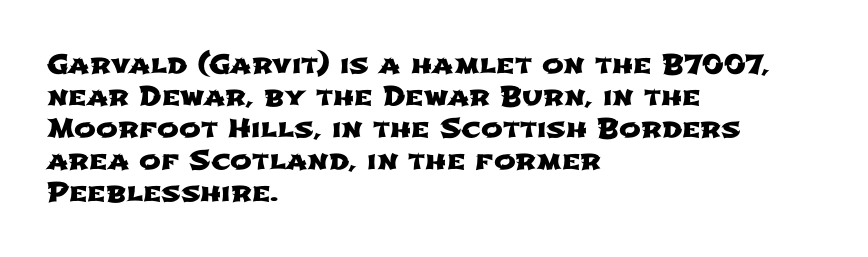
The rendering anchors every line to the left-hand side. Nothing unusual about the tracking: characters are spaced as the font intends. The string is rendered with underlining switched off.
